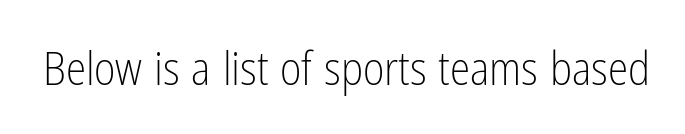
You can tell from the bare stems that sans-serif type was used. Stems here are at most as thick as an everyday book face. Italic: no, the glyphs are upright roman. Honestly, there is no underline to notice here at all.
